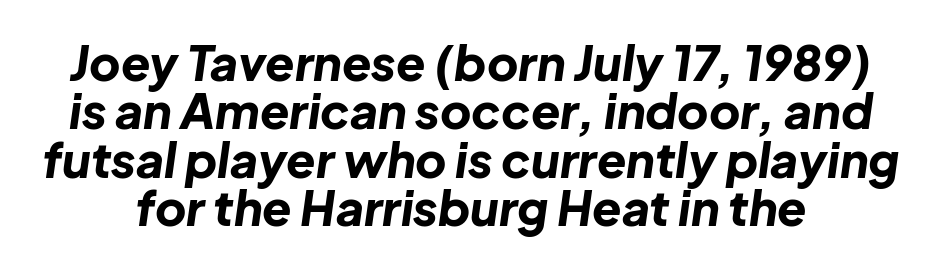
The image shows 48 px bold type, italic (leaning right); set tight line spacing (1.01x), normal letter spacing, not underlined; low stroke contrast and a medium x-height.
